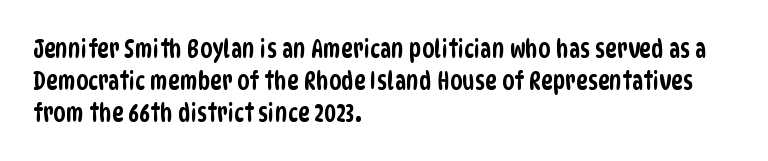
Descenders hang freely into open space. Line starts are locked; line ends wander. Characters follow at the spacing the type designer built in. A normal amount of white space separates one row of letters from the next.
